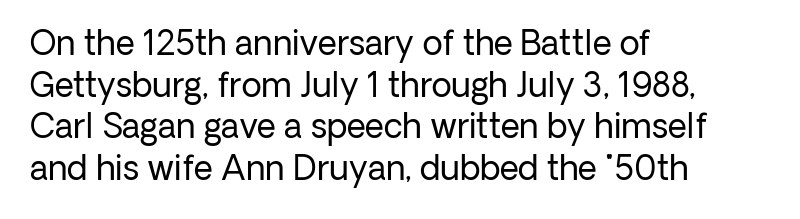
Q: Is the text bold? A: No.
Q: Is the text italic (slanted)? A: No, it is upright.
Q: Is the typeface a serif or a sans-serif typeface? A: Sans-serif.
Q: Is the text underlined? A: No.
Q: How is the paragraph aligned? A: Left-aligned.
Q: Is the spacing between letters normal or unusually wide? A: Normal.
Q: Is the spacing between lines tight, normal or loose? A: Normal.
Q: Width (condensed, normal, or wide)? A: Normal.
Q: Stroke contrast? A: Low.
Q: x-height? A: Medium.
Q: Monospaced? A: No.
